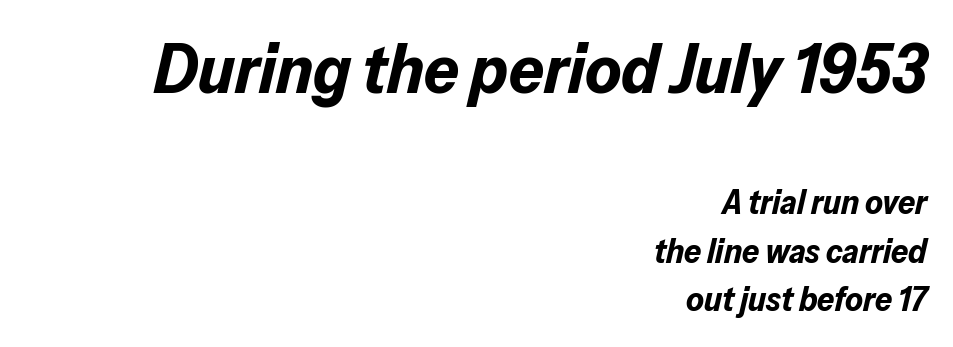
{"italic": "yes", "lean": "right", "slant_degrees": 13, "bold": "yes", "weight": "bold", "width": "normal", "stroke_contrast": "low", "x_height": "medium", "monospaced": "no", "underline": "no", "align": "right", "line_spacing": "normal", "line_spacing_ratio": 1.44, "letter_spacing": "normal", "letter_spacing_em": 0.0, "larger_block": "first", "size_ratio": 2.03, "glyph_px": 69}
